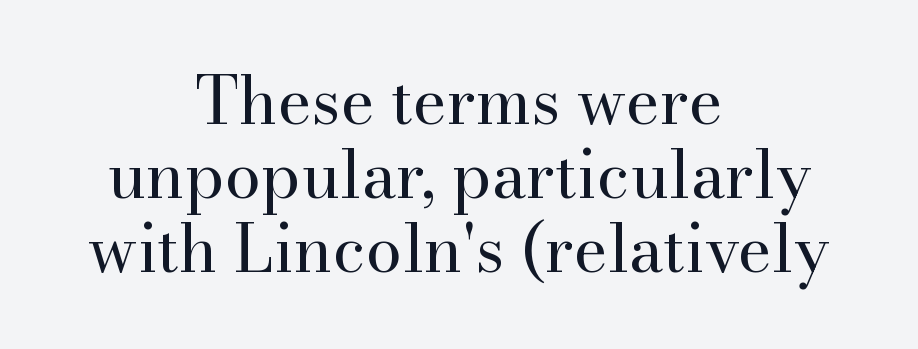
Each stroke keeps to a modest, everyday thickness or less. Observe the ordinary spacing: letters are neighbours, not strangers. This sample uses an upright cut, with every glyph sitting square on the baseline. The rag falls on both sides of this text block equally. Old-style or modern, the face here clearly has serifs. Character widths vary here, with narrow letters taking less room than wide ones.
